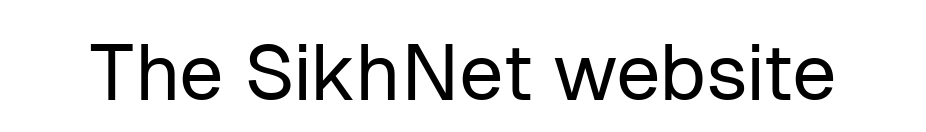
Posture: straight, roman, zero tilt. Ink coverage per letter is moderate at most. Here the designer chose a conventional face with non-uniform glyph widths. This is sans-serif lettering, the kind often seen on screens and signage. What stands out about the letter spacing? Nothing — it is the standard amount.
